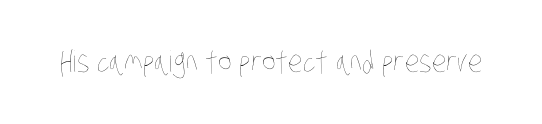
Q: Is the text bold? A: No.
Q: Is the text underlined? A: No.
Q: Is the spacing between letters normal or unusually wide? A: Normal.
Q: Width (condensed, normal, or wide)? A: Condensed.
Q: Stroke contrast? A: Low.
Q: x-height? A: Large.
Q: Monospaced? A: No.
